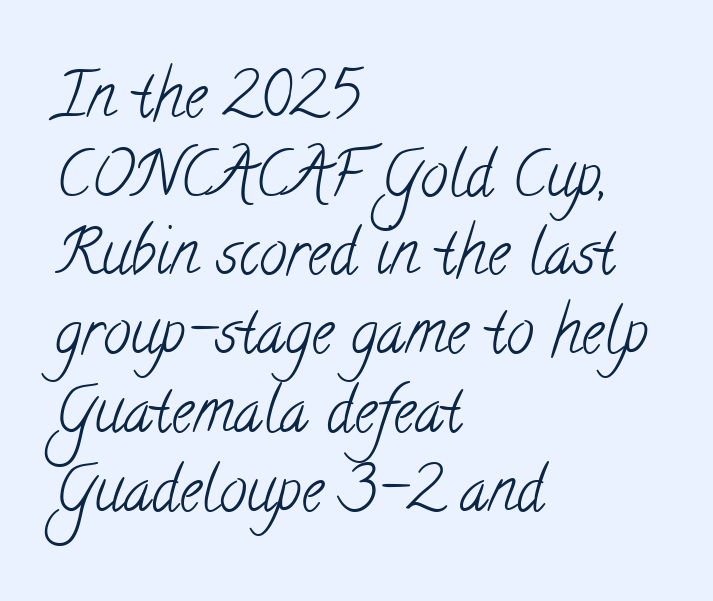
The image shows 62 px light, condensed serif type; set left-aligned, normal line spacing (1.27x), normal letter spacing, not underlined; low stroke contrast and a small x-height.
